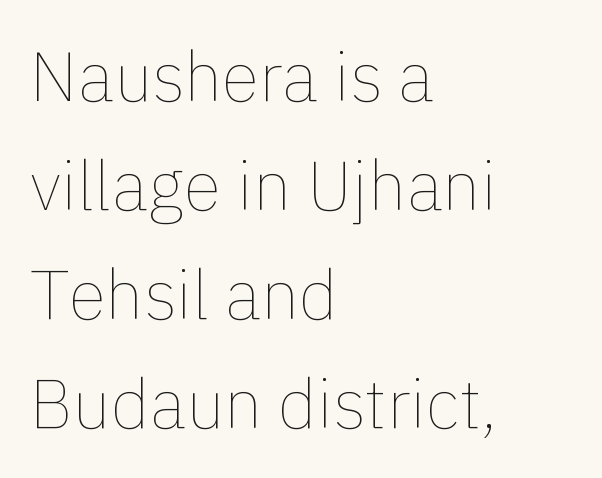
{"italic": "no", "bold": "no", "weight": "thin", "width": "normal", "x_height": "medium", "monospaced": "no", "underline": "no", "align": "left", "line_spacing": "normal", "line_spacing_ratio": 1.58, "letter_spacing": "normal", "letter_spacing_em": 0.0, "glyph_px": 69}
